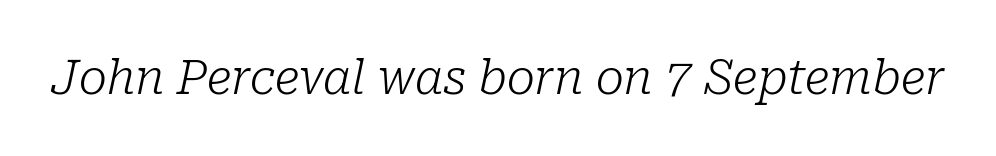
The image shows 47 px light serif type, italic (leaning right); set normal letter spacing, not underlined; low stroke contrast and a medium x-height.
